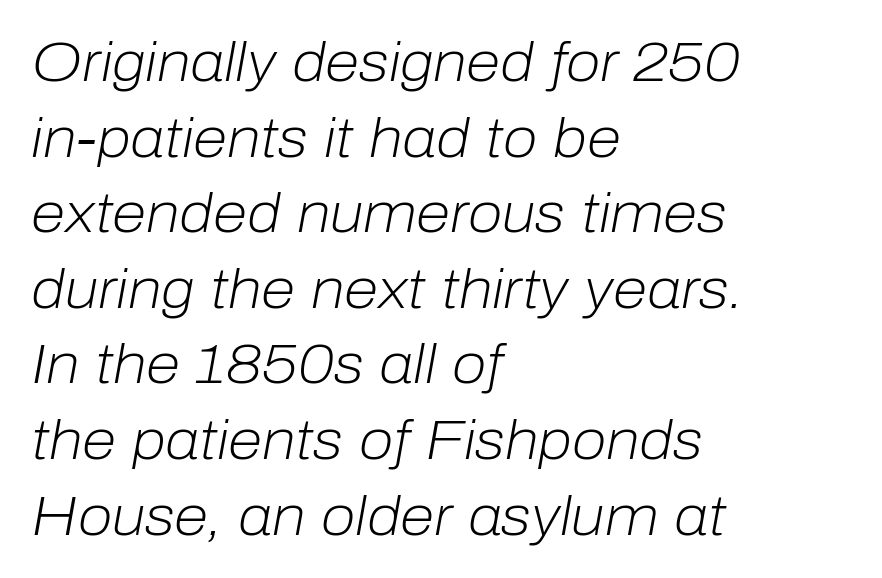
{"italic": "yes", "lean": "right", "slant_degrees": 10, "bold": "no", "weight": "light", "width": "normal", "stroke_contrast": "low", "x_height": "medium", "monospaced": "no", "underline": "no", "align": "left", "line_spacing": "normal", "line_spacing_ratio": 1.35, "letter_spacing": "normal", "letter_spacing_em": 0.0, "glyph_px": 56}
